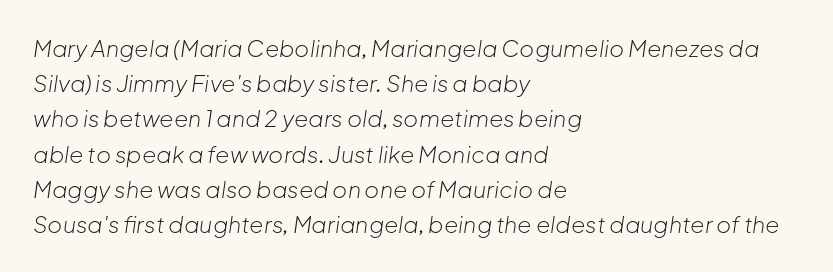
The face looks like a standard text weight, possibly lighter. It's the slanting kind of type. Where is the straight margin? On the left. Plain, unruled lines of type. Horizontal bands of white between lines are of average thickness. Compared with typical body copy, the letter spacing here is the same.
